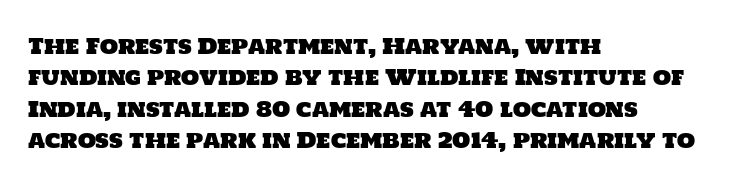
{"underline": "no", "align": "left", "line_spacing": "normal", "line_spacing_ratio": 1.49, "letter_spacing": "normal", "letter_spacing_em": 0.0, "glyph_px": 21}
